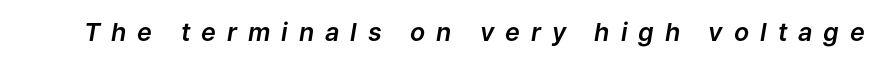
The image shows 25 px text type, italic (leaning right); set unusually wide letter spacing (+0.44 em), not underlined.
